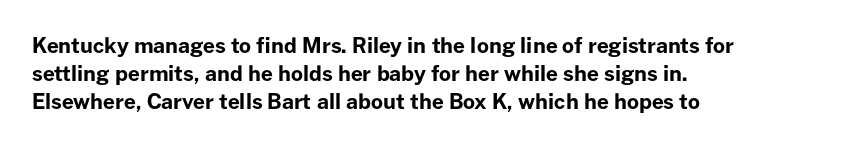
Anything drawn beneath the words? Only blank space. Evenly set lines give the paragraph a standard silhouette. In CSS terms this would be text-align: left. The font's upright variant was chosen for this text. Strokes here are thick enough to call this a true bold.
